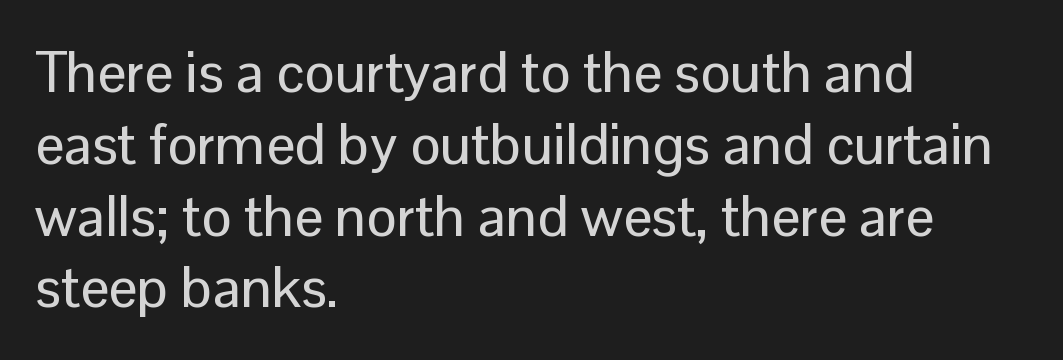
Q: Is the text italic (slanted)? A: No, it is upright.
Q: Is the typeface a serif or a sans-serif typeface? A: Sans-serif.
Q: Is the text underlined? A: No.
Q: How is the paragraph aligned? A: Left-aligned.
Q: Is the spacing between letters normal or unusually wide? A: Normal.
Q: Is the spacing between lines tight, normal or loose? A: Normal.
Q: Width (condensed, normal, or wide)? A: Normal.
Q: Stroke contrast? A: Low.
Q: x-height? A: Medium.
Q: Monospaced? A: No.
